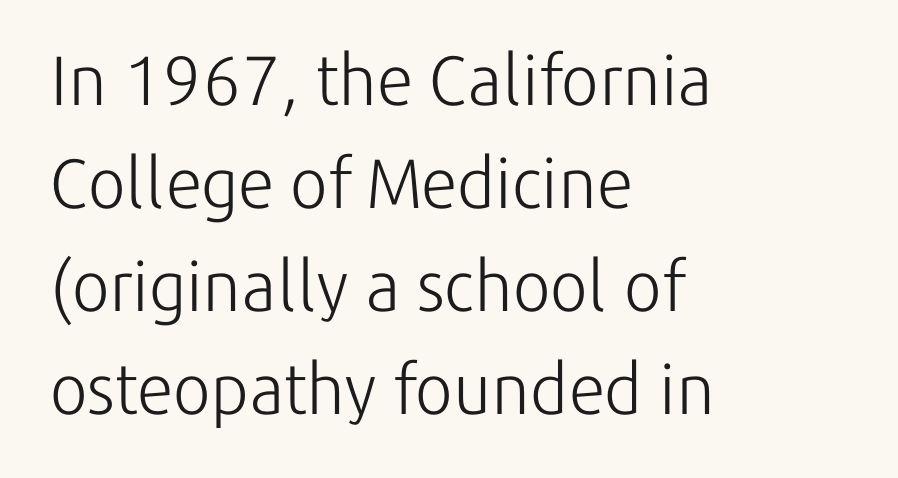
{"serif": "no", "italic": "no", "bold": "no", "weight": "light", "width": "normal", "stroke_contrast": "low", "x_height": "medium", "monospaced": "no", "underline": "no", "align": "left", "line_spacing": "normal", "line_spacing_ratio": 1.47, "letter_spacing": "normal", "letter_spacing_em": 0.0, "glyph_px": 70}
